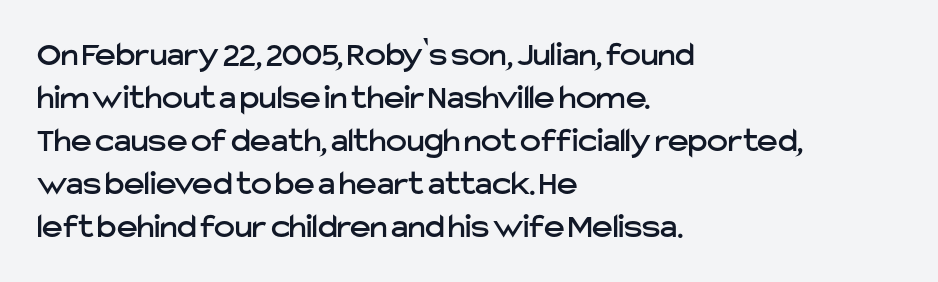
The image shows 35 px sans-serif type, upright; set left-aligned, line spacing 1.23x, normal letter spacing, not underlined; low stroke contrast and a medium x-height.
